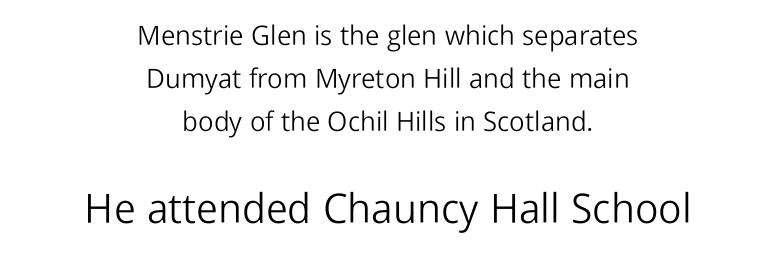
{"serif": "no", "italic": "no", "bold": "no", "weight": "light", "width": "normal", "stroke_contrast": "low", "x_height": "medium", "monospaced": "no", "underline": "no", "align": "center", "line_spacing": "normal", "line_spacing_ratio": 1.59, "letter_spacing": "normal", "letter_spacing_em": 0.0, "larger_block": "second", "size_ratio": 1.52, "glyph_px": 41}
